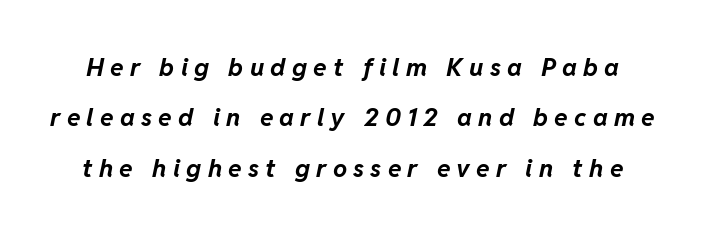
{"italic": "yes", "lean": "right", "slant_degrees": 11, "bold": "yes", "underline": "no", "line_spacing": "loose", "line_spacing_ratio": 2.02, "letter_spacing": "wide", "letter_spacing_em": 0.25, "glyph_px": 25}
